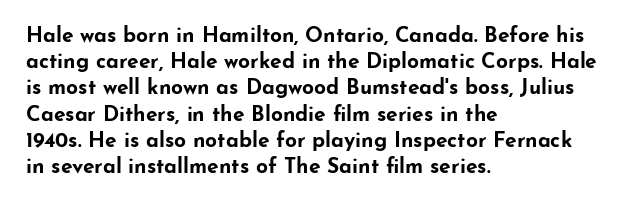
The image shows 21 px bold type, upright; set left-aligned, normal line spacing (1.25x), normal letter spacing, not underlined.
